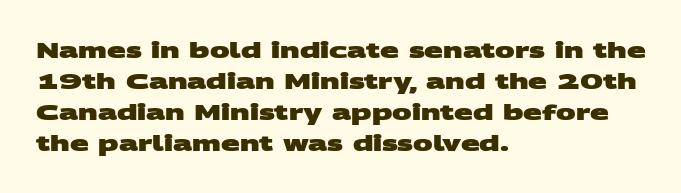
{"bold": "yes", "underline": "no", "align": "left", "line_spacing": "normal", "line_spacing_ratio": 1.41, "letter_spacing": "normal", "letter_spacing_em": 0.0, "glyph_px": 22}
